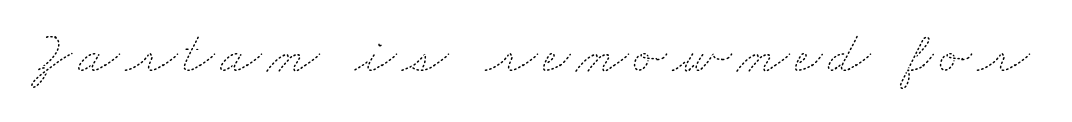
The image shows 60 px thin, wide type; set not underlined; medium stroke contrast and a small x-height.
